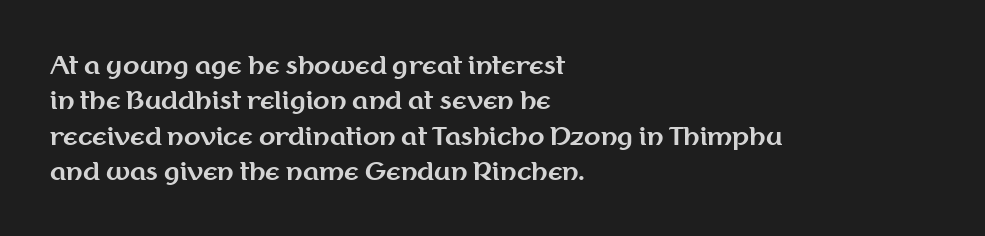
The image shows 24 px bold type, upright; set left-aligned, normal line spacing (1.47x), normal letter spacing, not underlined.
